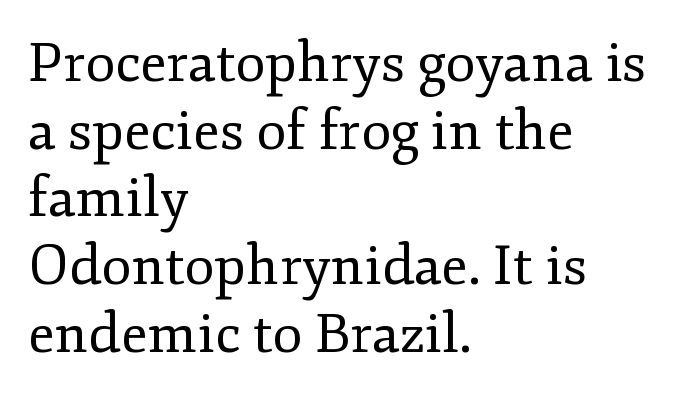
The image shows 55 px regular-weight serif type, upright; set left-aligned, line spacing 1.23x, normal letter spacing, not underlined; low stroke contrast and a small x-height.
